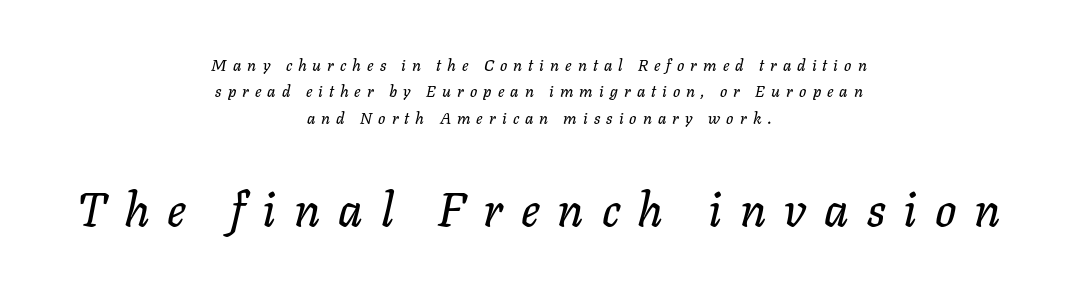
{"italic": "yes", "lean": "right", "slant_degrees": 11, "width": "normal", "stroke_contrast": "low", "x_height": "medium", "monospaced": "no", "underline": "no", "align": "center", "line_spacing": "normal", "line_spacing_ratio": 1.65, "letter_spacing": "wide", "letter_spacing_em": 0.38, "larger_block": "second", "size_ratio": 2.94, "glyph_px": 47}
